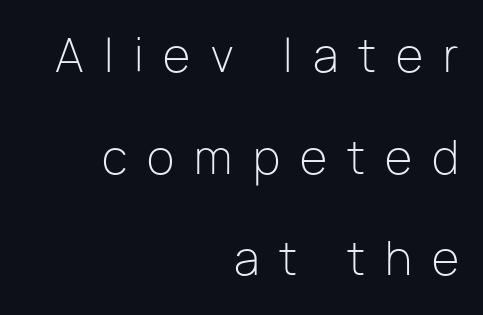
{"serif": "no", "italic": "no", "bold": "no", "weight": "light", "width": "normal", "stroke_contrast": "low", "x_height": "medium", "monospaced": "no", "underline": "no", "align": "right", "line_spacing": "loose", "line_spacing_ratio": 2.26, "letter_spacing": "wide", "letter_spacing_em": 0.45, "glyph_px": 45}
